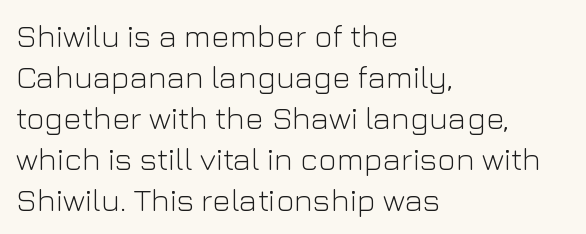
Q: Is the text bold? A: No.
Q: Is the text italic (slanted)? A: No, it is upright.
Q: Is the typeface a serif or a sans-serif typeface? A: Sans-serif.
Q: Is the text underlined? A: No.
Q: How is the paragraph aligned? A: Left-aligned.
Q: Is the spacing between letters normal or unusually wide? A: Normal.
Q: Is the spacing between lines tight, normal or loose? A: Normal.
Q: Width (condensed, normal, or wide)? A: Normal.
Q: Stroke contrast? A: Low.
Q: x-height? A: Medium.
Q: Monospaced? A: No.
